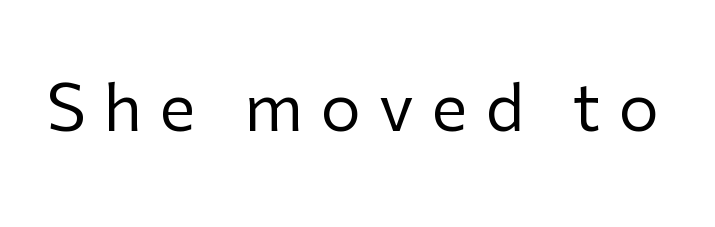
The image shows 64 px regular-weight sans-serif type, upright; set unusually wide letter spacing (+0.28 em), not underlined; low stroke contrast and a medium x-height.
